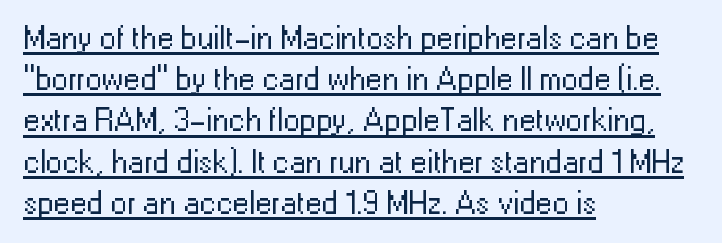
{"serif": "no", "italic": "no", "bold": "no", "weight": "regular", "width": "normal", "stroke_contrast": "low", "x_height": "medium", "monospaced": "no", "underline": "yes", "align": "left", "line_spacing": "normal", "line_spacing_ratio": 1.25, "letter_spacing": "normal", "letter_spacing_em": 0.0, "glyph_px": 33}
